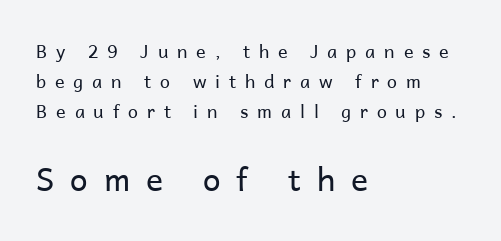
{"serif": "no", "italic": "no", "bold": "no", "weight": "regular", "width": "normal", "stroke_contrast": "low", "x_height": "medium", "monospaced": "no", "underline": "no", "align": "left", "line_spacing": "normal", "line_spacing_ratio": 1.66, "letter_spacing": "wide", "letter_spacing_em": 0.49, "larger_block": "second", "size_ratio": 1.78, "glyph_px": 32}
